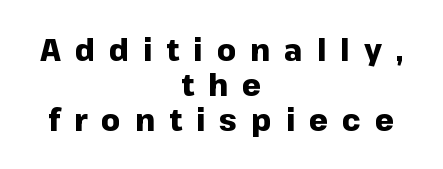
Leftover space on each line is divided equally before and after the words. The glyphs are unaccompanied by any horizontal stroke below them. You could not count columns in this text — the font is proportionally spaced. Strong, thick strokes mark this as bold type.
